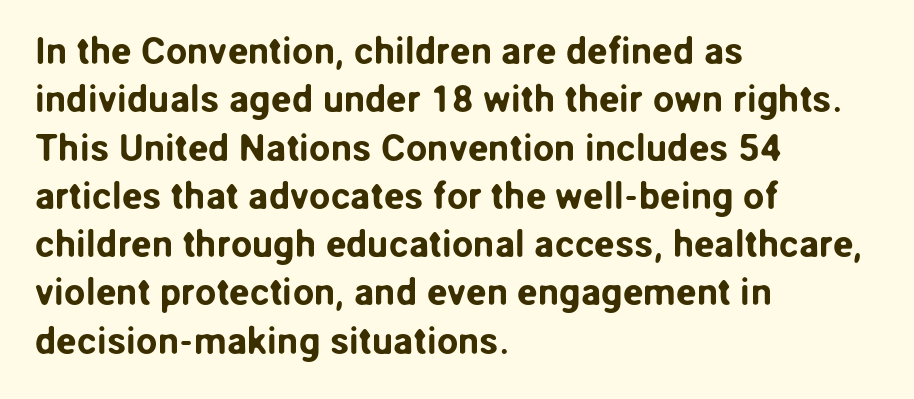
{"serif": "no", "italic": "no", "width": "normal", "stroke_contrast": "low", "x_height": "medium", "monospaced": "no", "underline": "no", "align": "left", "line_spacing": "normal", "line_spacing_ratio": 1.27, "letter_spacing": "normal", "letter_spacing_em": 0.0, "glyph_px": 38}
